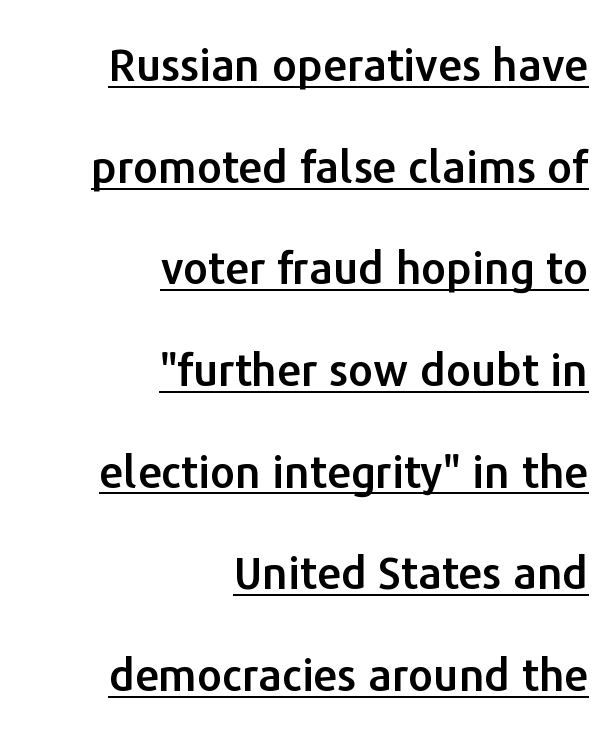
Typographically, this falls in the sans-serif category. Vertically, the passage feels expansive, rows floating well apart. Look at the tracking — it's just the regular setting, nothing added. Looks like someone drew a line under every word here. Teacher's note: observe the even right margin — that is flush-right alignment.
